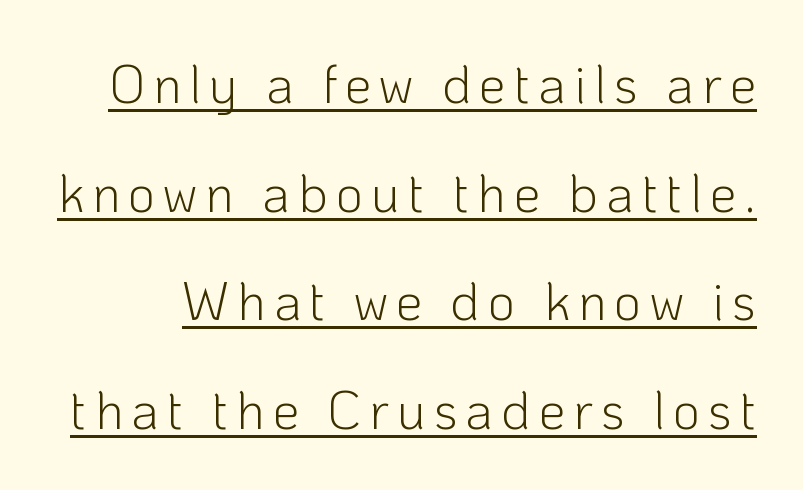
Unlike italic type, these characters show no tilt at all. Weight: not bold — regular or lighter. Think of a printed novel: that variable character pitch is what you see here. The lines are spread far apart with generous leading.
